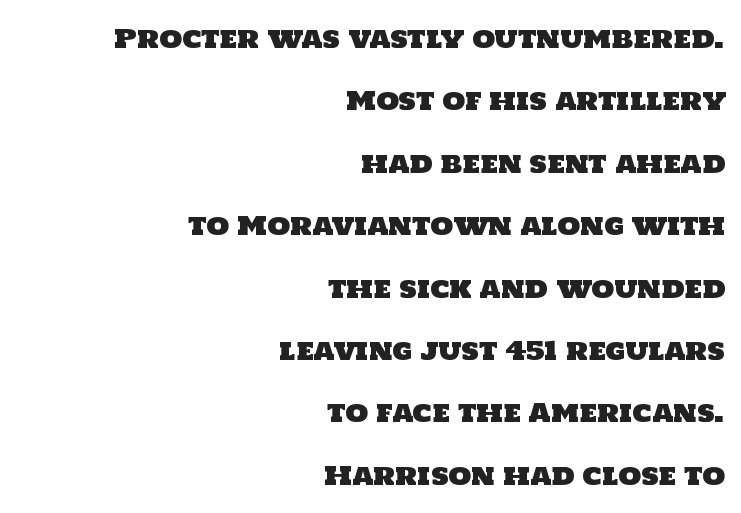
The paragraph shown leans on its right margin. A typesetter would call this leading open, well beyond the default. The face used here is rendered with its standard letterfit. Lines of text with bare space underneath.
